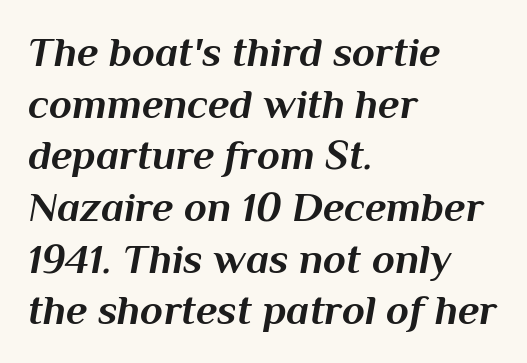
The image shows 42 px bold type, italic (leaning right); set left-aligned, line spacing 1.23x, normal letter spacing, not underlined; medium stroke contrast and a medium x-height.
